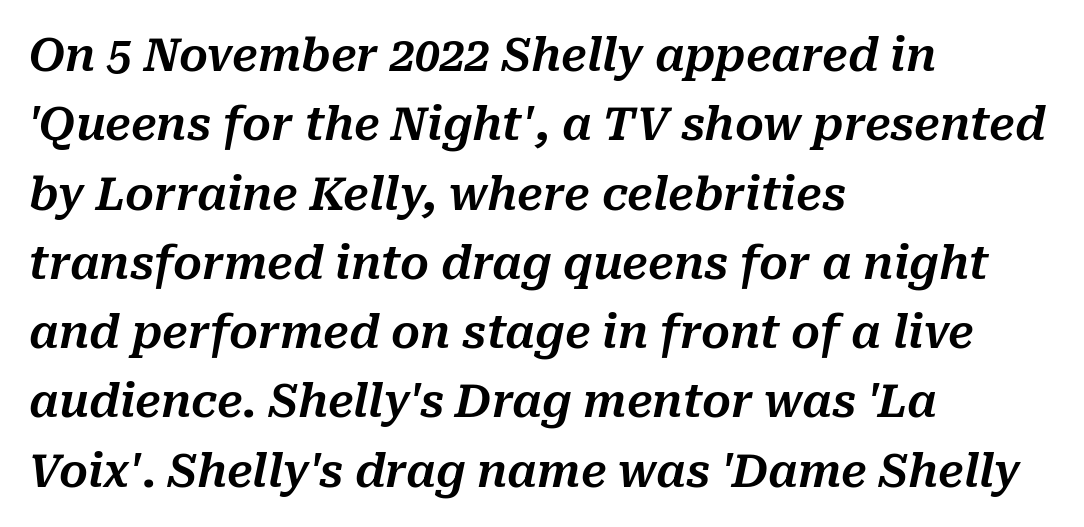
The image shows 45 px text type, italic (leaning right); set left-aligned, normal line spacing (1.54x), normal letter spacing, not underlined; medium stroke contrast and a medium x-height.
